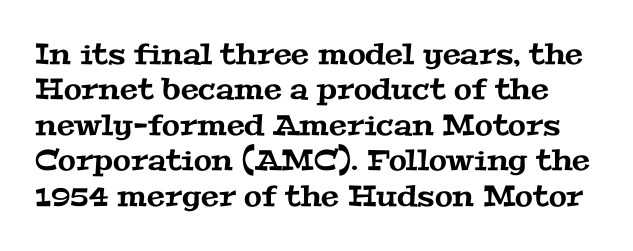
Q: Is the typeface a serif or a sans-serif typeface? A: Serif.
Q: Is the text underlined? A: No.
Q: Is the spacing between letters normal or unusually wide? A: Normal.
Q: Width (condensed, normal, or wide)? A: Wide.
Q: Stroke contrast? A: Medium.
Q: x-height? A: Medium.
Q: Monospaced? A: No.
